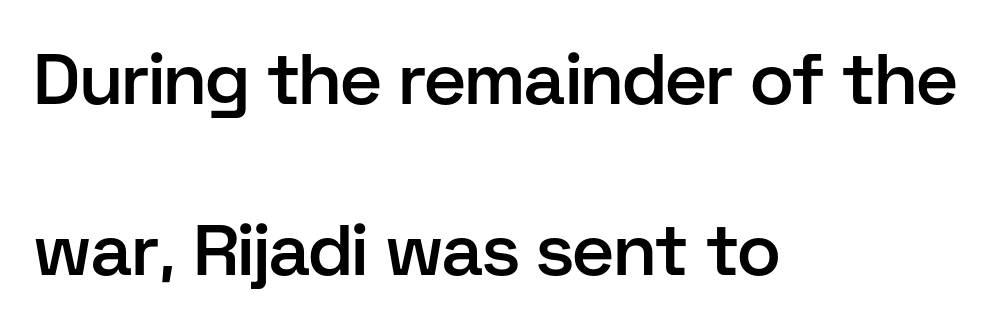
The image shows 72 px semibold sans-serif type, upright; set left-aligned, loose line spacing (2.38x), normal letter spacing, not underlined; low stroke contrast and a medium x-height.
